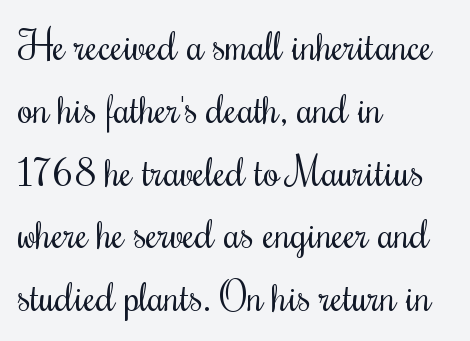
The letterforms sit at book weight or below. The line-height multiplier appears to be the usual default. The strip under each line holds only bare page. Tracking value appears to be zero — textbook default spacing.
